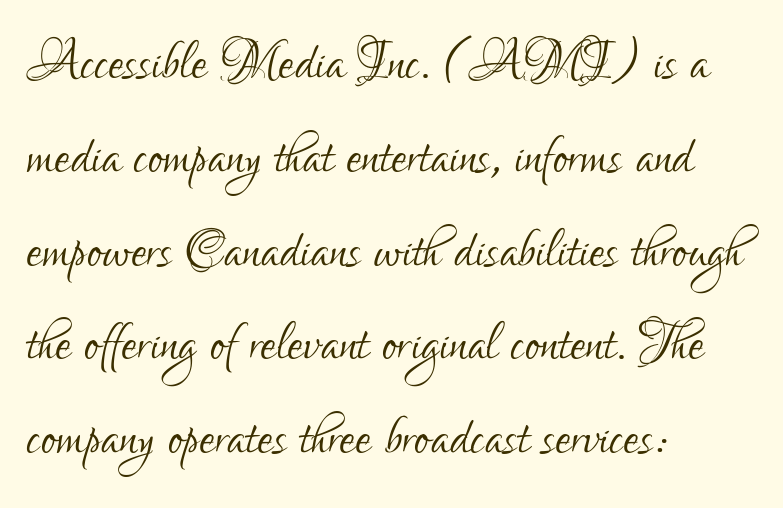
The image shows 70 px light, condensed sans-serif type; set left-aligned, normal line spacing (1.34x), normal letter spacing, not underlined; low stroke contrast and a small x-height.
